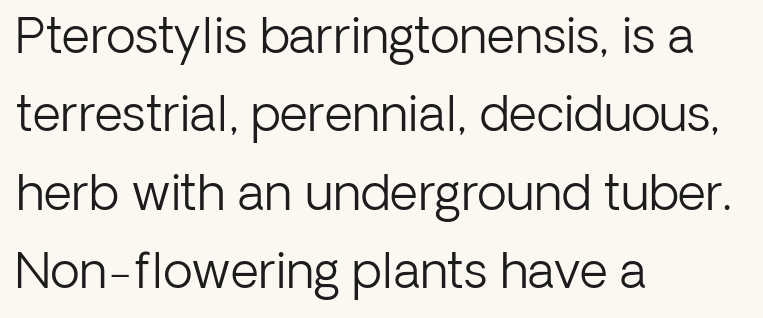
The image shows 49 px light sans-serif type, upright; set left-aligned, normal line spacing (1.6x), normal letter spacing, not underlined; low stroke contrast and a medium x-height.
